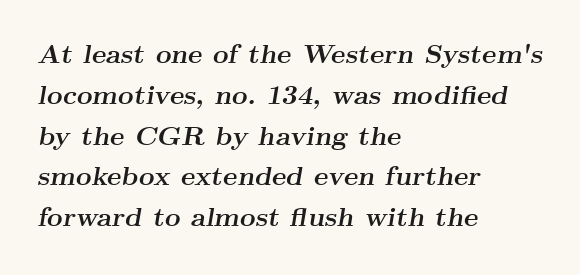
The lines in this sample share a left origin and differ only in where they stop. Type without underlining. A typesetter would call this leading conventional body-copy spacing. You could call the tracking neutral — neither tight nor loose. Is the type bold? Yes — the strokes are clearly thick and heavy. A typesetter would mark this as italic.
